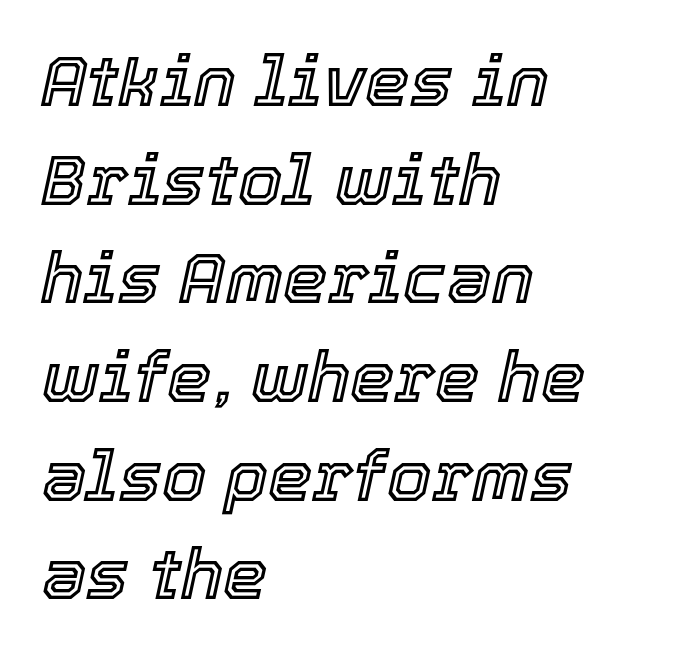
{"italic": "yes", "lean": "right", "slant_degrees": 12, "width": "normal", "x_height": "medium", "monospaced": "no", "underline": "no", "align": "left", "line_spacing": "normal", "line_spacing_ratio": 1.39, "letter_spacing": "normal", "letter_spacing_em": 0.0, "glyph_px": 71}
